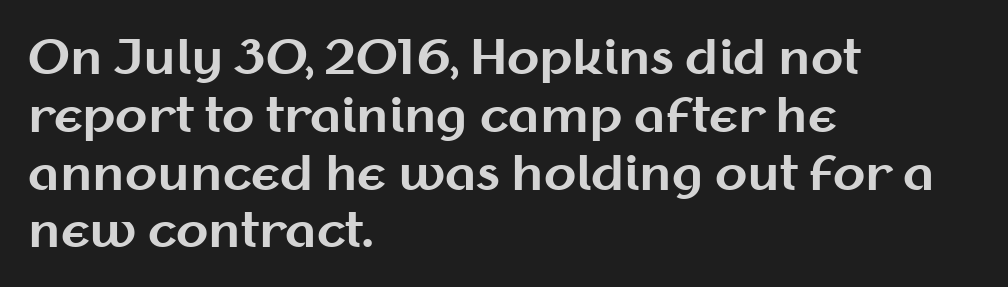
Q: Is the text bold? A: Yes.
Q: Is the text italic (slanted)? A: No, it is upright.
Q: Is the typeface a serif or a sans-serif typeface? A: Sans-serif.
Q: Is the text underlined? A: No.
Q: How is the paragraph aligned? A: Left-aligned.
Q: Is the spacing between letters normal or unusually wide? A: Normal.
Q: Width (condensed, normal, or wide)? A: Normal.
Q: Stroke contrast? A: Medium.
Q: x-height? A: Medium.
Q: Monospaced? A: No.
